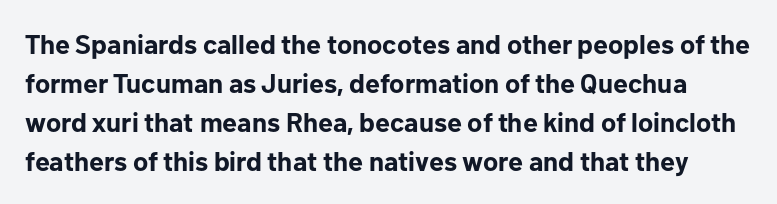
Q: Is the text bold? A: Yes.
Q: Is the text italic (slanted)? A: No, it is upright.
Q: Is the text underlined? A: No.
Q: Is the spacing between letters normal or unusually wide? A: Normal.
Q: Is the spacing between lines tight, normal or loose? A: Normal.
